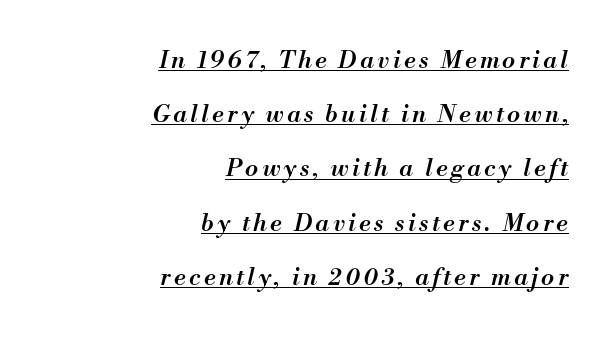
The image shows 24 px text type, italic (leaning right); set right-aligned, loose line spacing (2.26x), underlined.
